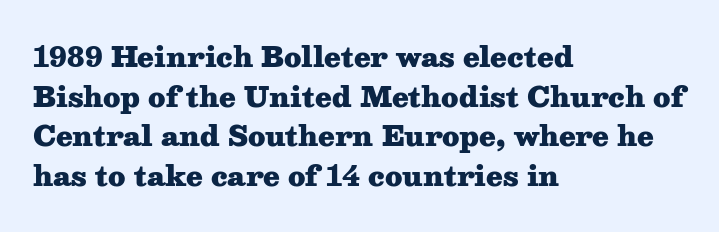
{"italic": "no", "bold": "yes", "underline": "no", "align": "left", "line_spacing": "normal", "line_spacing_ratio": 1.47, "letter_spacing": "normal", "letter_spacing_em": 0.0, "glyph_px": 27}
